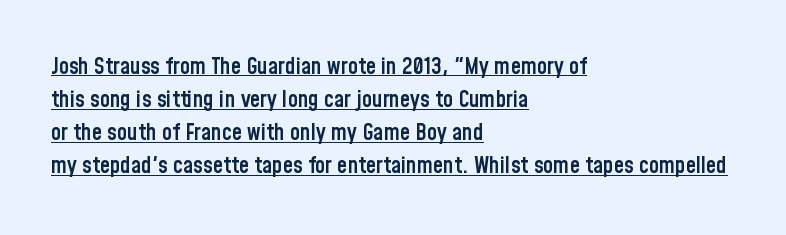
{"italic": "no", "bold": "semi", "underline": "yes", "align": "left", "line_spacing": "normal", "line_spacing_ratio": 1.44, "letter_spacing": "normal", "letter_spacing_em": 0.0, "glyph_px": 23}
